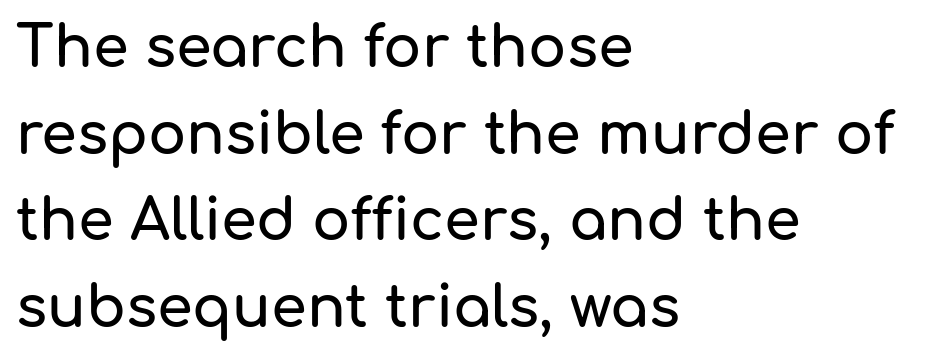
Q: Is the text italic (slanted)? A: No, it is upright.
Q: Is the typeface a serif or a sans-serif typeface? A: Sans-serif.
Q: Is the text underlined? A: No.
Q: How is the paragraph aligned? A: Left-aligned.
Q: Is the spacing between letters normal or unusually wide? A: Normal.
Q: Is the spacing between lines tight, normal or loose? A: Normal.
Q: Width (condensed, normal, or wide)? A: Normal.
Q: Stroke contrast? A: Low.
Q: x-height? A: Medium.
Q: Monospaced? A: No.
